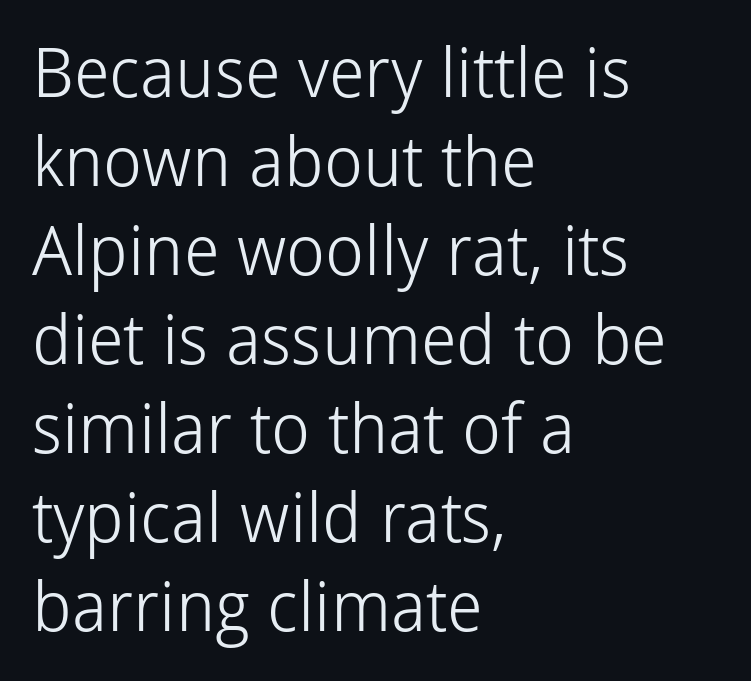
{"serif": "no", "italic": "no", "bold": "no", "weight": "light", "width": "normal", "stroke_contrast": "low", "x_height": "medium", "monospaced": "no", "underline": "no", "align": "left", "line_spacing": "normal", "line_spacing_ratio": 1.29, "letter_spacing": "normal", "letter_spacing_em": 0.0, "glyph_px": 69}
